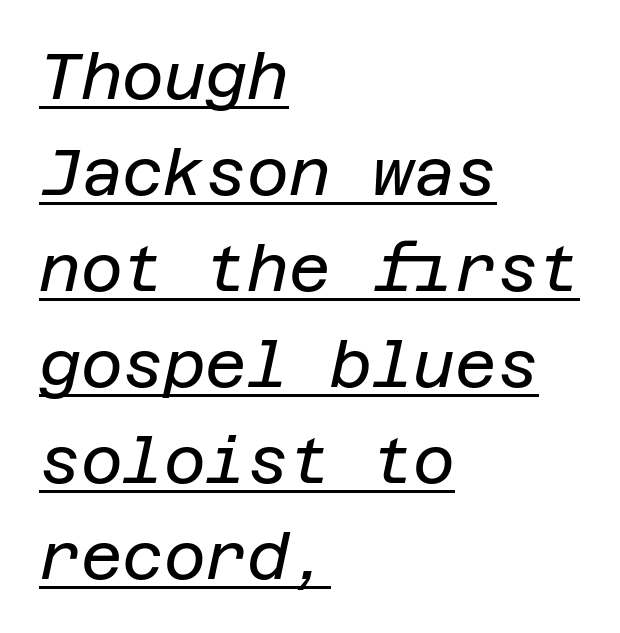
The image shows 64 px regular-weight type, italic (leaning right); set left-aligned, normal line spacing (1.5x), normal letter spacing, underlined; low stroke contrast and a large x-height.
